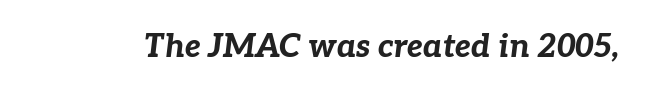
{"italic": "yes", "lean": "right", "slant_degrees": 7, "bold": "yes", "weight": "bold", "width": "normal", "stroke_contrast": "low", "x_height": "medium", "monospaced": "no", "underline": "no", "letter_spacing": "normal", "letter_spacing_em": 0.0, "glyph_px": 32}
